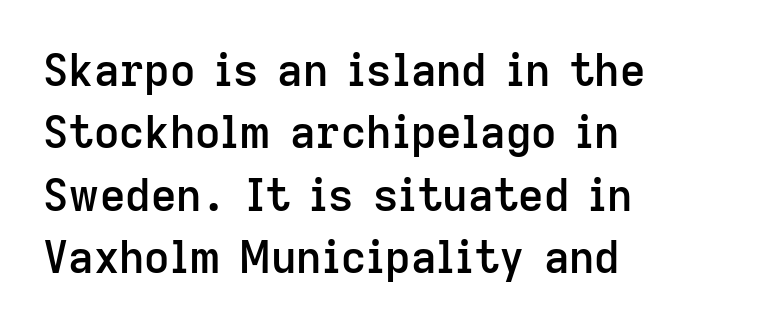
{"serif": "no", "italic": "no", "bold": "semi", "weight": "semibold", "width": "normal", "stroke_contrast": "low", "x_height": "medium", "monospaced": "no", "underline": "no", "align": "left", "line_spacing": "normal", "line_spacing_ratio": 1.42, "letter_spacing": "normal", "letter_spacing_em": 0.0, "glyph_px": 44}
